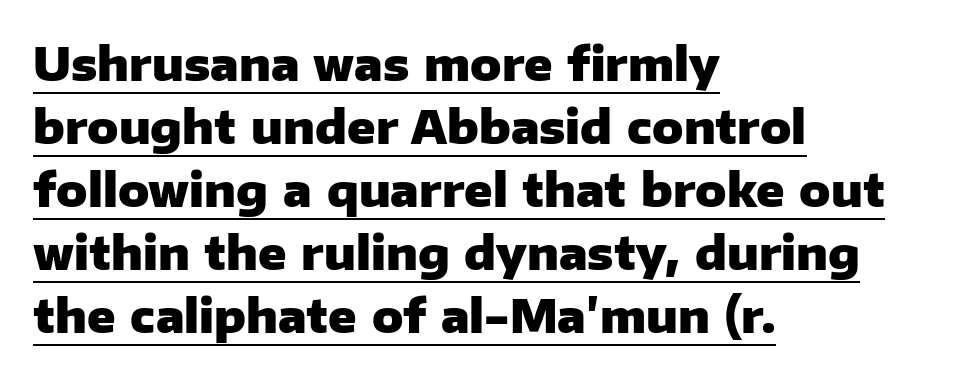
{"serif": "no", "italic": "no", "bold": "yes", "weight": "heavy", "width": "normal", "stroke_contrast": "low", "x_height": "medium", "monospaced": "no", "underline": "yes", "align": "left", "line_spacing": "normal", "line_spacing_ratio": 1.37, "letter_spacing": "normal", "letter_spacing_em": 0.0, "glyph_px": 46}
